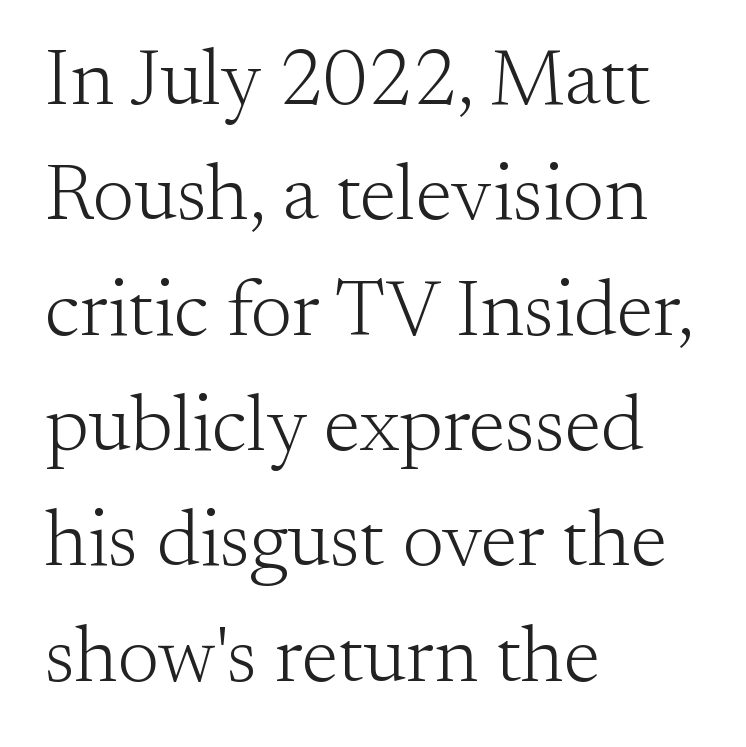
The font is comparable to plain body text, perhaps lighter. Vertical spacing — default. The type sits square on the baseline with zero lean. All the whitespace from short lines collects on the right. Proportional: the letters do not fall into vertical columns. In terms of letterform style, serifs are clearly present.
